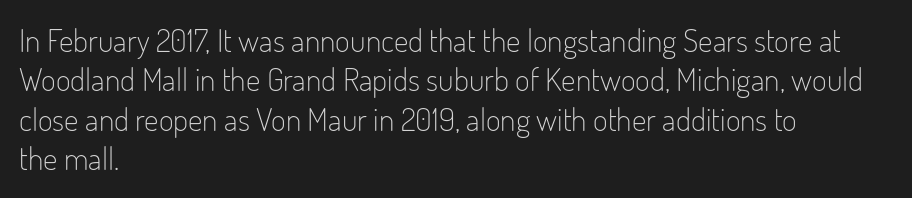
{"serif": "no", "italic": "no", "bold": "no", "weight": "light", "width": "condensed", "stroke_contrast": "low", "x_height": "small", "monospaced": "no", "underline": "no", "align": "left", "line_spacing_ratio": 1.23, "letter_spacing": "normal", "letter_spacing_em": 0.0, "glyph_px": 32}
